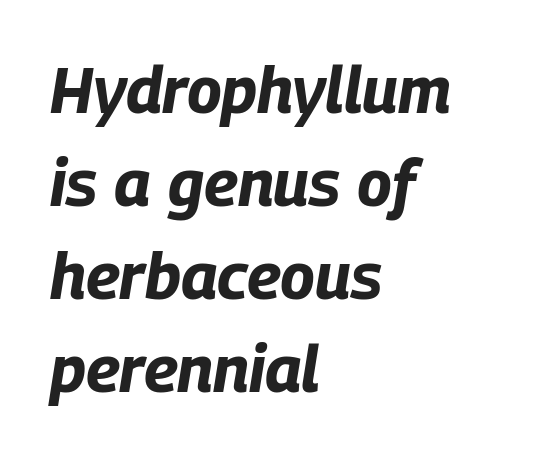
{"italic": "yes", "lean": "right", "slant_degrees": 9, "bold": "yes", "weight": "bold", "width": "condensed", "stroke_contrast": "low", "x_height": "large", "monospaced": "no", "underline": "no", "align": "left", "line_spacing": "normal", "line_spacing_ratio": 1.43, "letter_spacing": "normal", "letter_spacing_em": 0.0, "glyph_px": 65}
